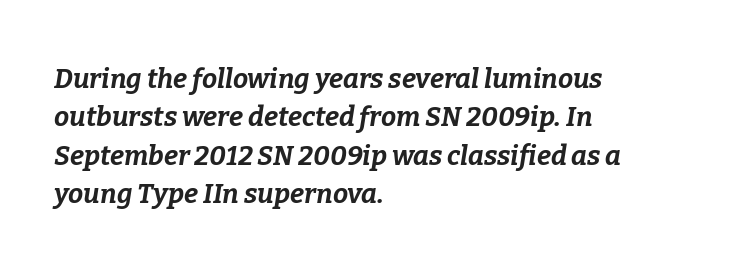
The image shows 27 px bold type, italic (leaning right); set left-aligned, normal line spacing (1.42x), normal letter spacing, not underlined.
